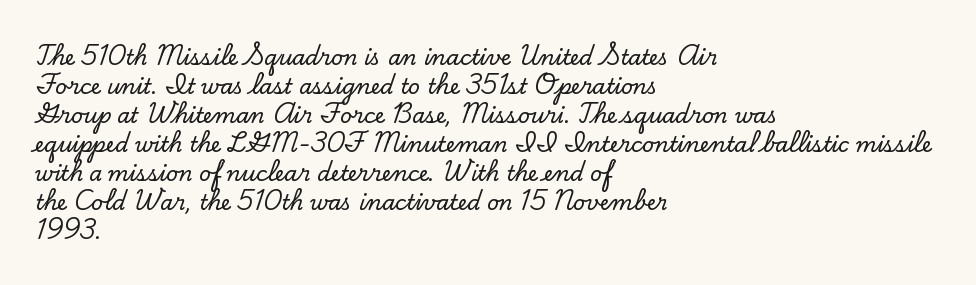
Q: Is the text italic (slanted)? A: Yes.
Q: Is the text underlined? A: No.
Q: How is the paragraph aligned? A: Left-aligned.
Q: Is the spacing between letters normal or unusually wide? A: Normal.
Q: Is the spacing between lines tight, normal or loose? A: Normal.
